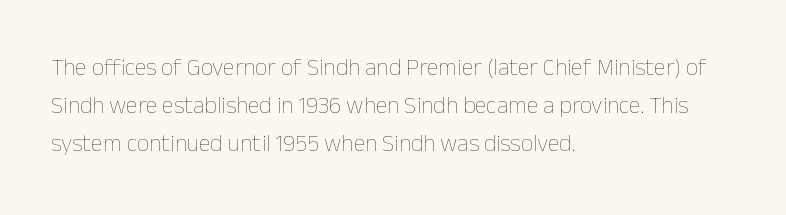
The image shows 24 px text type, upright; set left-aligned, normal line spacing (1.58x), normal letter spacing, not underlined.
